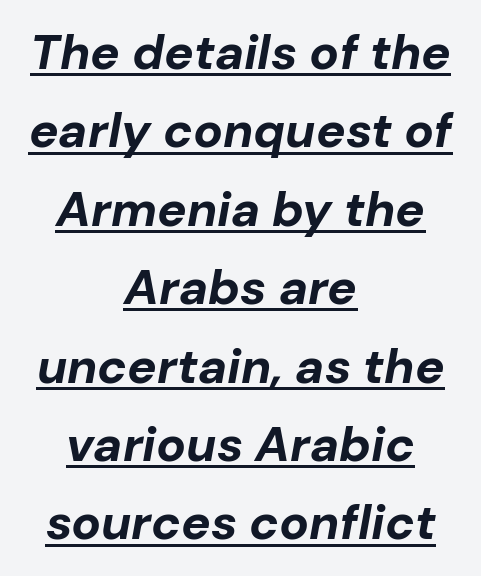
The image shows 49 px bold type, italic (leaning right); set centered, normal line spacing (1.6x), normal letter spacing, underlined; low stroke contrast and a medium x-height.
